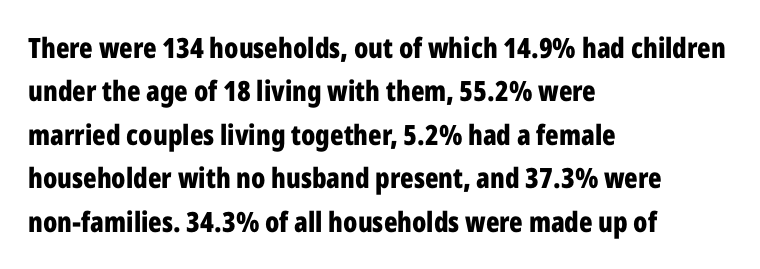
The string is rendered with underlining switched off. Every character sits straight up, as roman type does. This sample uses plain, unmodified letter spacing. Heavy, bold letterforms.
